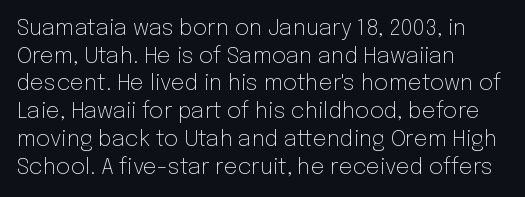
The typeface has the unassuming heft of standard copy or less. Vertical strokes here are truly vertical. A clean baseline with only descenders dipping below it. Default kerning and tracking; the words read as compact shapes.
